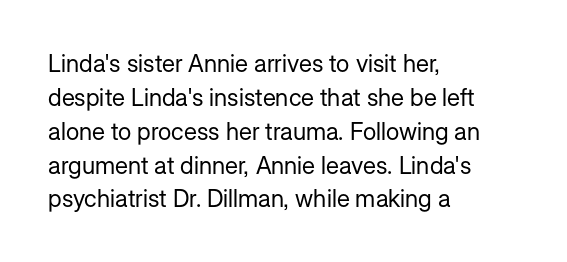
The image shows 24 px text type, upright; set left-aligned, normal line spacing (1.41x), normal letter spacing, not underlined.
